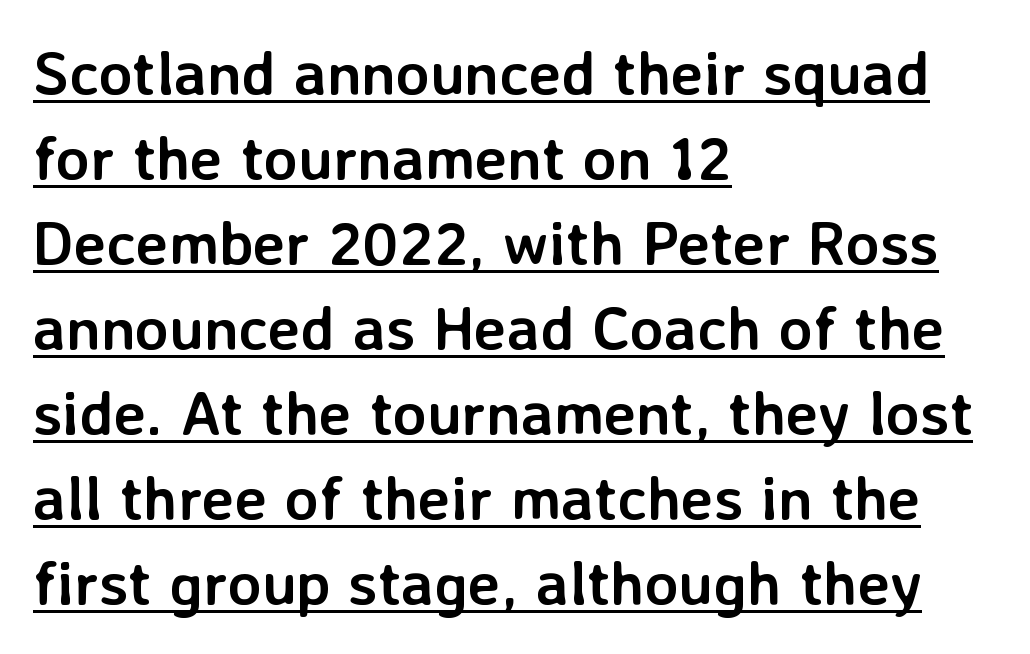
The image shows 62 px semibold sans-serif type, upright; set left-aligned, normal line spacing (1.37x), normal letter spacing, underlined; low stroke contrast and a medium x-height.
